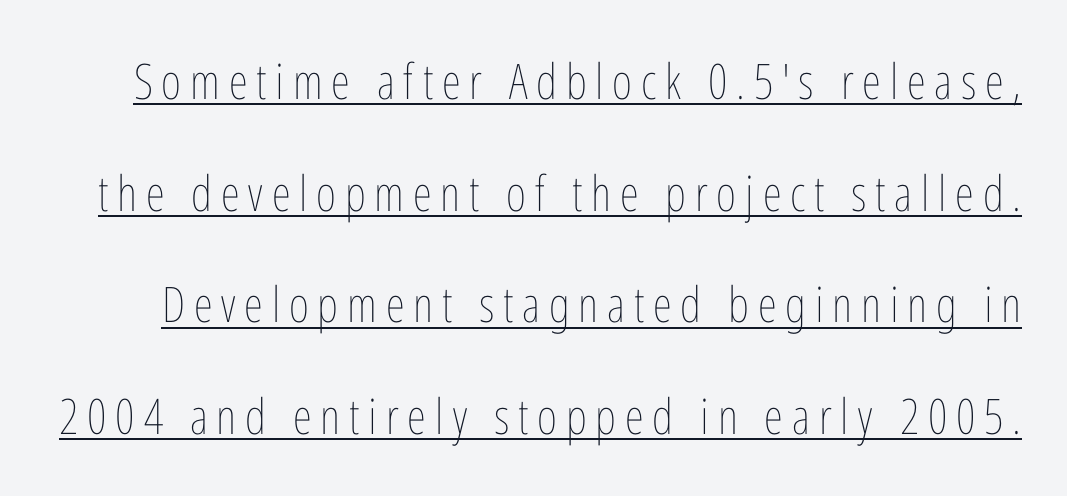
The image shows 49 px thin, condensed type, upright; set loose line spacing (2.28x), underlined; low stroke contrast and a medium x-height.
